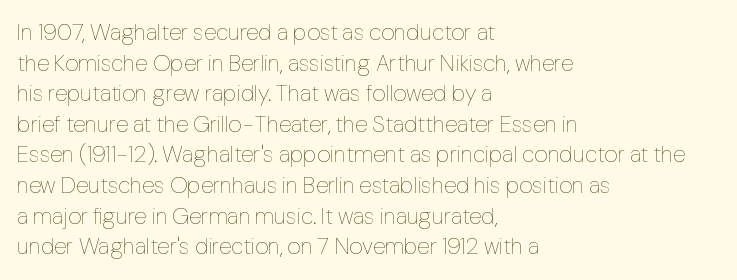
{"italic": "no", "bold": "no", "underline": "no", "align": "left", "line_spacing": "normal", "line_spacing_ratio": 1.33, "letter_spacing": "normal", "letter_spacing_em": 0.0, "glyph_px": 23}
